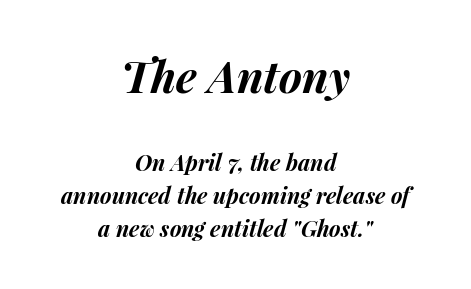
{"italic": "yes", "lean": "right", "slant_degrees": 15, "bold": "yes", "weight": "bold", "width": "normal", "stroke_contrast": "medium", "x_height": "medium", "monospaced": "no", "underline": "no", "align": "center", "line_spacing": "normal", "line_spacing_ratio": 1.51, "letter_spacing": "normal", "letter_spacing_em": 0.0, "larger_block": "first", "size_ratio": 2.0, "glyph_px": 44}
